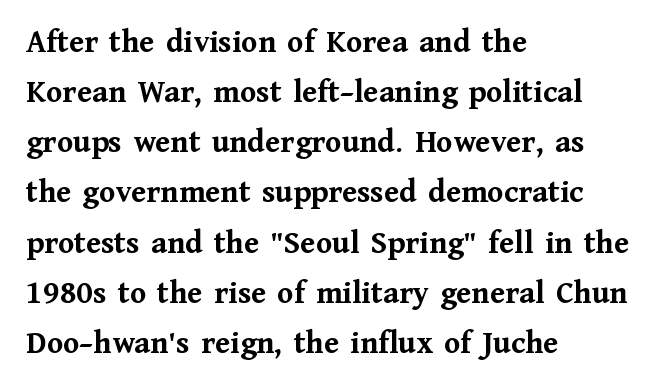
Q: Is the text bold? A: Yes.
Q: Is the text italic (slanted)? A: No, it is upright.
Q: Is the typeface a serif or a sans-serif typeface? A: Serif.
Q: Is the text underlined? A: No.
Q: How is the paragraph aligned? A: Left-aligned.
Q: Is the spacing between letters normal or unusually wide? A: Normal.
Q: Is the spacing between lines tight, normal or loose? A: Normal.
Q: Width (condensed, normal, or wide)? A: Normal.
Q: Stroke contrast? A: Medium.
Q: x-height? A: Medium.
Q: Monospaced? A: No.
